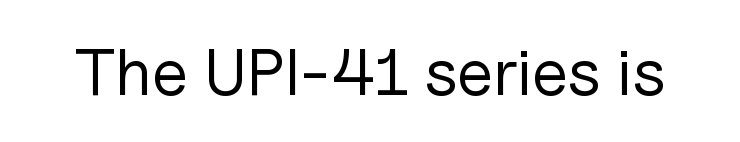
The image shows 66 px regular-weight sans-serif type, upright; set normal letter spacing, not underlined; low stroke contrast and a medium x-height.
